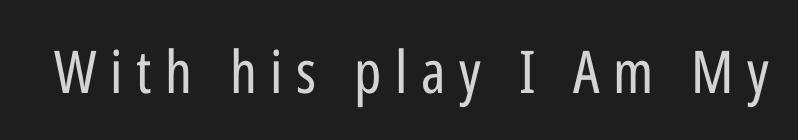
Q: Is the text bold? A: No.
Q: Is the text italic (slanted)? A: No, it is upright.
Q: Is the typeface a serif or a sans-serif typeface? A: Sans-serif.
Q: Is the text underlined? A: No.
Q: Is the spacing between letters normal or unusually wide? A: Unusually wide.
Q: Width (condensed, normal, or wide)? A: Condensed.
Q: Stroke contrast? A: Low.
Q: x-height? A: Medium.
Q: Monospaced? A: No.
